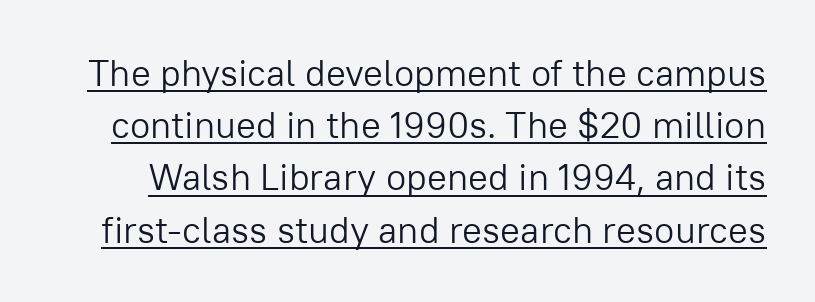
The image shows 37 px light sans-serif type, upright; set normal line spacing (1.41x), normal letter spacing, underlined; low stroke contrast and a medium x-height.
